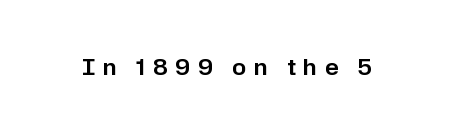
The letters stand straight up with perfectly vertical stems. These lines have a slow, spaced-out rhythm from letter to letter. Unmarked baselines from the first word to the last.
